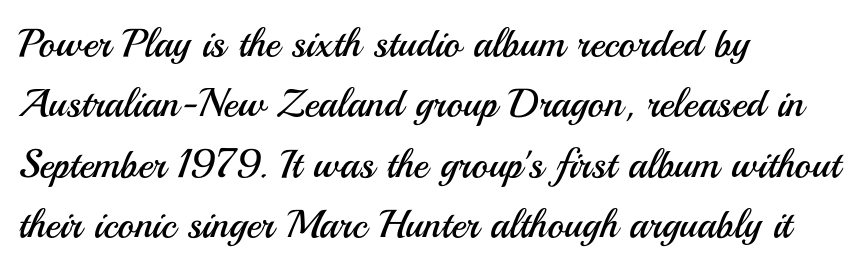
The image shows 40 px regular-weight sans-serif type; set left-aligned, normal line spacing (1.51x), normal letter spacing, not underlined; medium stroke contrast and a small x-height.
